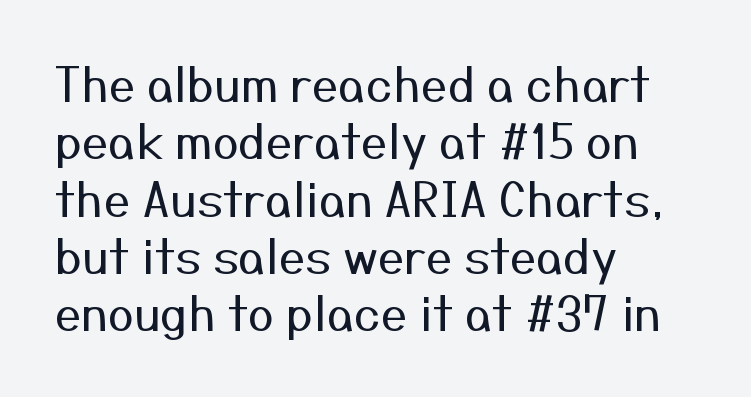
Each row of text sits above clean, open space. Each letter keeps its own natural width here, so spacing adapts to shape. Stroke terminals: plain, sans-serif. How are the letters spaced? Ordinarily, with no added tracking.
